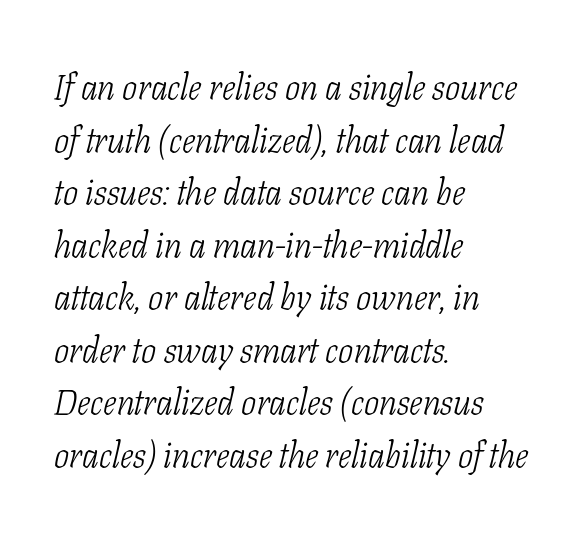
Q: Is the text bold? A: No.
Q: Is the text italic (slanted)? A: Yes, it leans right by about 11 degrees.
Q: Is the typeface a serif or a sans-serif typeface? A: Serif.
Q: Is the text underlined? A: No.
Q: How is the paragraph aligned? A: Left-aligned.
Q: Is the spacing between letters normal or unusually wide? A: Normal.
Q: Is the spacing between lines tight, normal or loose? A: Normal.
Q: Width (condensed, normal, or wide)? A: Condensed.
Q: Stroke contrast? A: Low.
Q: x-height? A: Medium.
Q: Monospaced? A: No.
